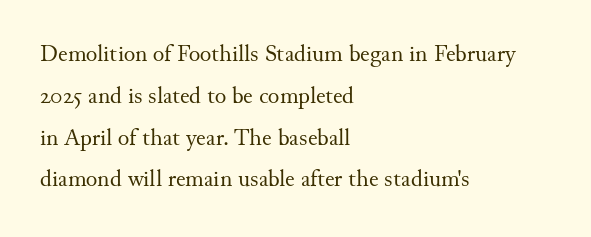
Q: Is the text bold? A: No.
Q: Is the text italic (slanted)? A: No, it is upright.
Q: Is the text underlined? A: No.
Q: How is the paragraph aligned? A: Left-aligned.
Q: Is the spacing between letters normal or unusually wide? A: Normal.
